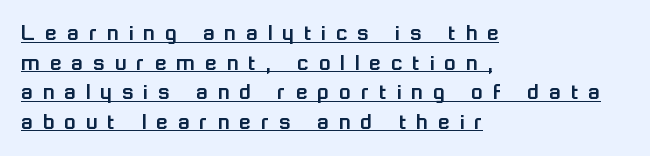
Q: Is the text italic (slanted)? A: No, it is upright.
Q: Is the text underlined? A: Yes.
Q: How is the paragraph aligned? A: Left-aligned.
Q: Is the spacing between letters normal or unusually wide? A: Unusually wide.
